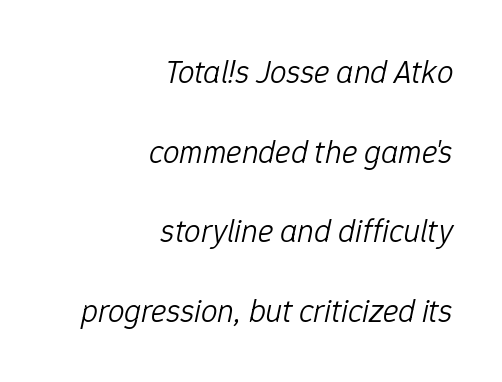
Character widths vary here, with narrow letters taking less room than wide ones. Does the leading feel generous? Absolutely, it's lavish. Decoration check: the copy has no underline. Nobody touched the tracking dial on this one. You can tell it's italic because the verticals aren't actually vertical.
